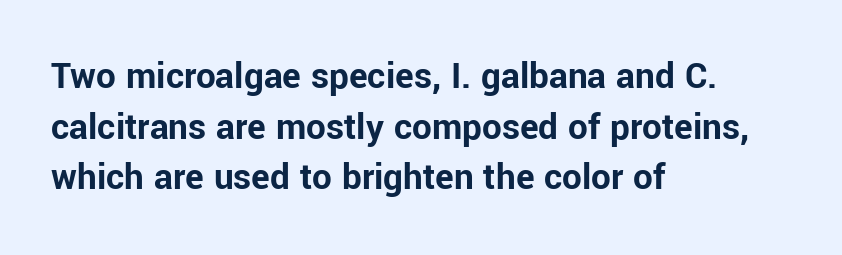
The image shows 39 px bold sans-serif type, upright; set left-aligned, normal line spacing (1.3x), normal letter spacing, not underlined; low stroke contrast and a medium x-height.
